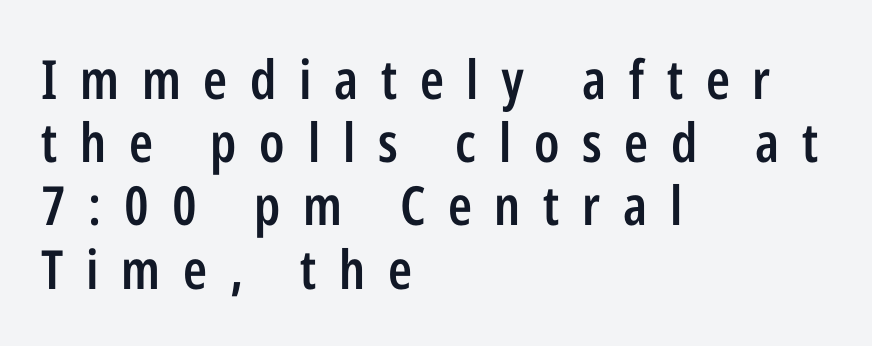
The image shows 54 px semibold, condensed sans-serif type, upright; set left-aligned, line spacing 1.17x, unusually wide letter spacing (+0.42 em), not underlined; low stroke contrast and a medium x-height.
